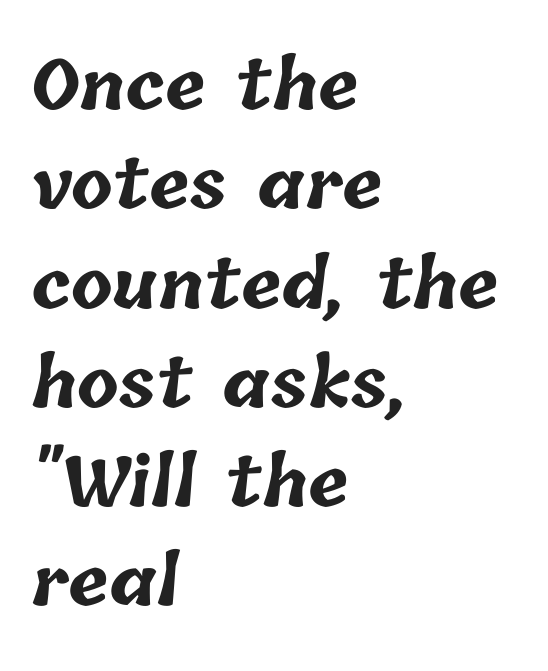
Q: Is the text bold? A: Yes.
Q: Is the text underlined? A: No.
Q: How is the paragraph aligned? A: Left-aligned.
Q: Is the spacing between letters normal or unusually wide? A: Normal.
Q: Is the spacing between lines tight, normal or loose? A: Normal.
Q: Width (condensed, normal, or wide)? A: Normal.
Q: Stroke contrast? A: Low.
Q: x-height? A: Medium.
Q: Monospaced? A: No.
